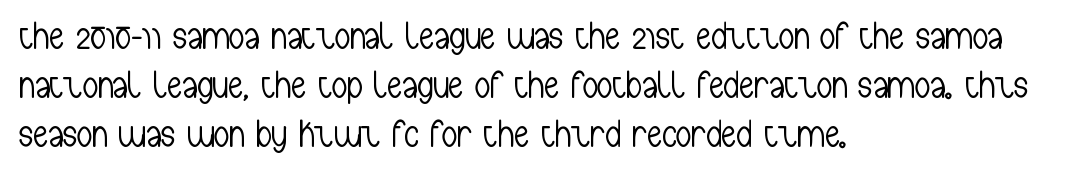
The image shows 38 px light, condensed sans-serif type, upright; set left-aligned, normal line spacing (1.29x), normal letter spacing, not underlined; low stroke contrast and a medium x-height.
